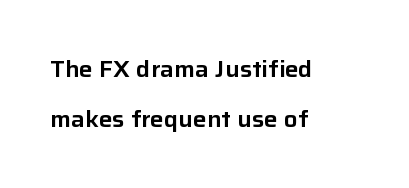
Style check: upright. Short note: letters normally spaced. Casual observation: everything's shoved over to the left. Underlining? Definitely not there. The lines are spread far apart with generous leading.
